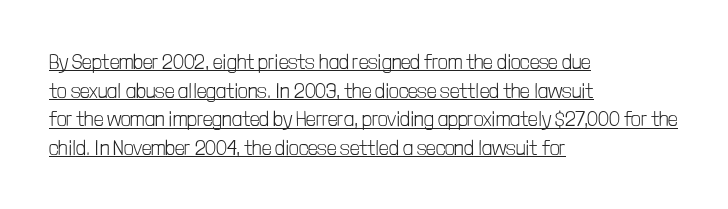
The image shows 21 px text type, upright; set left-aligned, normal line spacing (1.36x), normal letter spacing, underlined.
